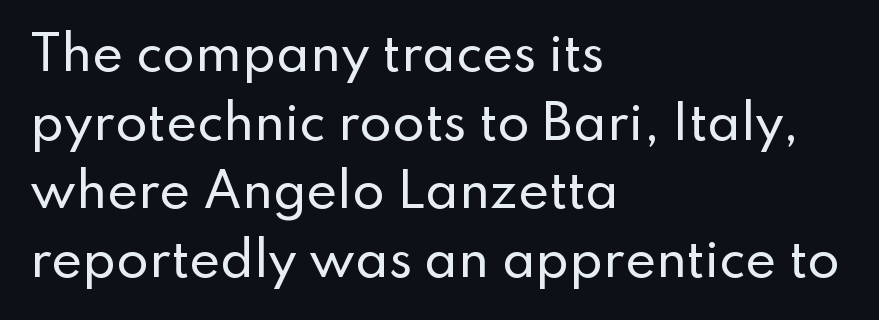
Q: Is the text italic (slanted)? A: No, it is upright.
Q: Is the typeface a serif or a sans-serif typeface? A: Sans-serif.
Q: Is the text underlined? A: No.
Q: How is the paragraph aligned? A: Left-aligned.
Q: Is the spacing between letters normal or unusually wide? A: Normal.
Q: Is the spacing between lines tight, normal or loose? A: Normal.
Q: Width (condensed, normal, or wide)? A: Normal.
Q: Stroke contrast? A: Low.
Q: x-height? A: Small.
Q: Monospaced? A: No.
